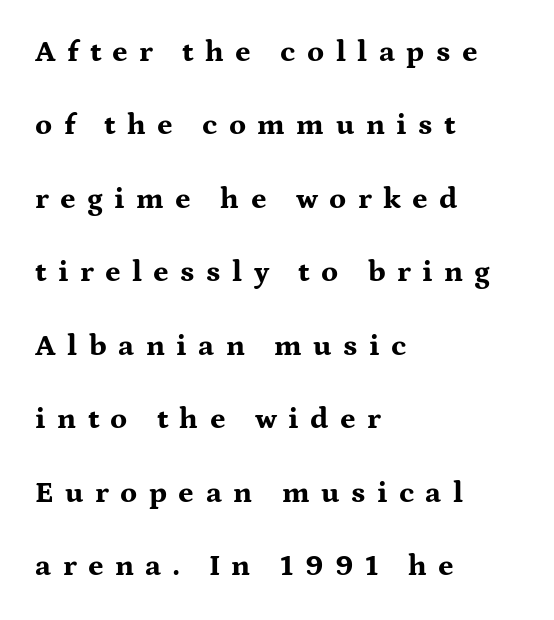
{"serif": "yes", "italic": "no", "bold": "yes", "weight": "bold", "width": "wide", "stroke_contrast": "medium", "x_height": "medium", "monospaced": "no", "underline": "no", "align": "left", "line_spacing": "loose", "line_spacing_ratio": 2.45, "letter_spacing": "wide", "letter_spacing_em": 0.38, "glyph_px": 30}
